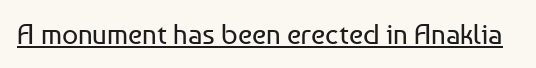
The image shows 28 px regular-weight sans-serif type, upright; set normal letter spacing, underlined; low stroke contrast and a medium x-height.
